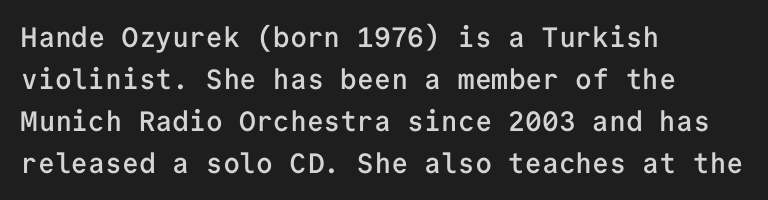
{"serif": "no", "italic": "no", "bold": "semi", "weight": "semibold", "width": "normal", "stroke_contrast": "low", "x_height": "medium", "monospaced": "yes", "underline": "no", "align": "left", "line_spacing": "normal", "line_spacing_ratio": 1.5, "letter_spacing": "normal", "letter_spacing_em": 0.0, "glyph_px": 28}
